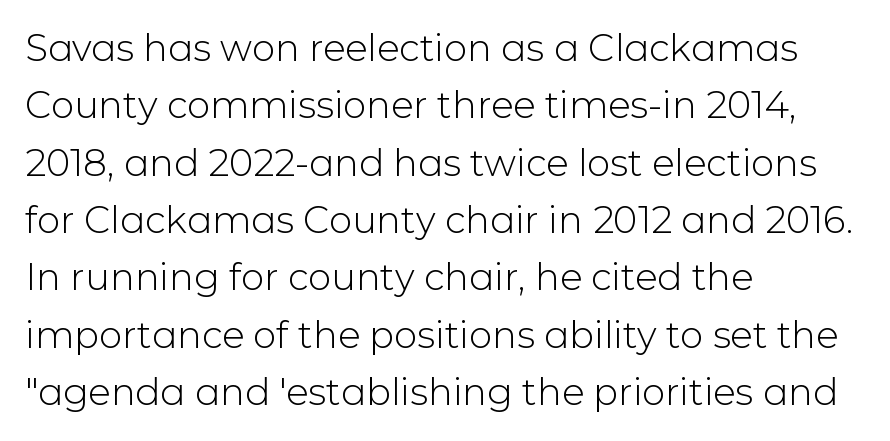
Q: Is the text bold? A: No.
Q: Is the text italic (slanted)? A: No, it is upright.
Q: Is the typeface a serif or a sans-serif typeface? A: Sans-serif.
Q: Is the text underlined? A: No.
Q: How is the paragraph aligned? A: Left-aligned.
Q: Is the spacing between letters normal or unusually wide? A: Normal.
Q: Is the spacing between lines tight, normal or loose? A: Normal.
Q: Width (condensed, normal, or wide)? A: Normal.
Q: Stroke contrast? A: Low.
Q: x-height? A: Medium.
Q: Monospaced? A: No.
